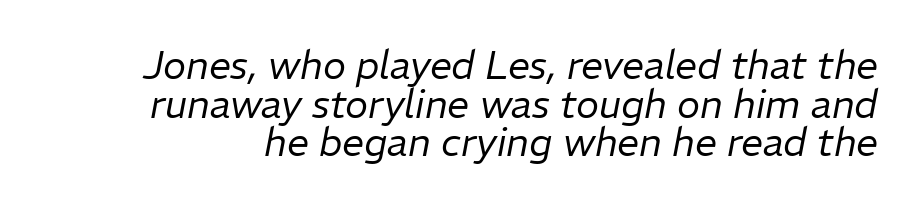
{"italic": "yes", "lean": "right", "slant_degrees": 11, "bold": "no", "weight": "regular", "width": "normal", "stroke_contrast": "low", "x_height": "medium", "monospaced": "no", "underline": "no", "line_spacing": "tight", "line_spacing_ratio": 0.99, "letter_spacing": "normal", "letter_spacing_em": 0.0, "glyph_px": 39}
